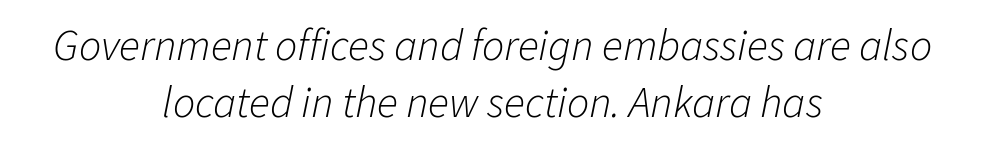
The image shows 44 px light type, italic (leaning right); set centered, normal line spacing (1.3x), normal letter spacing, not underlined; low stroke contrast and a medium x-height.
